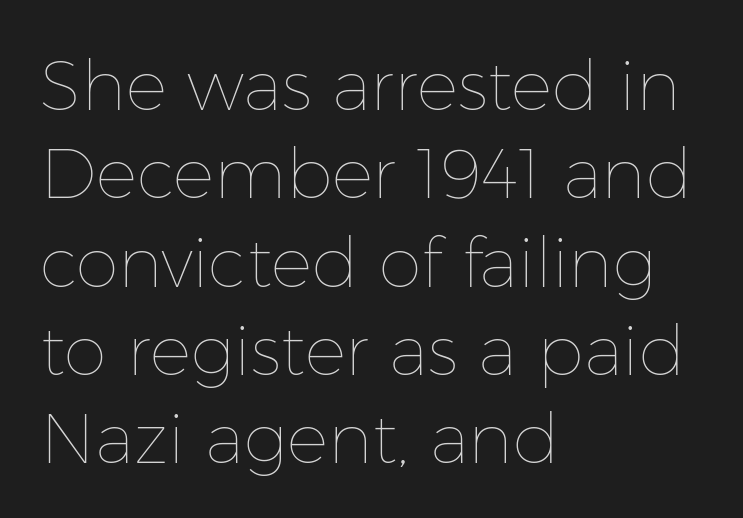
The lettering stays uniformly vertical, giving the passage a roman look. In terms of letterspacing, this is plain default setting. Compared with a centered layout, this one pins lines to the left instead. Anything drawn beneath the words? Only blank space.
